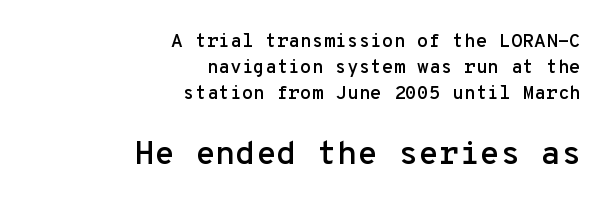
Italic? Not at all — the glyphs are vertical. Students, note that the glyphs here touch the page at normal intervals. Which chunk is bigger? The second one — the bottom block dwarfs the top. Is there much room between lines? A standard amount, neither cramped nor airy. Monospaced: the letters line up in strict vertical columns. Only glyphs here, with clear space below each row.
